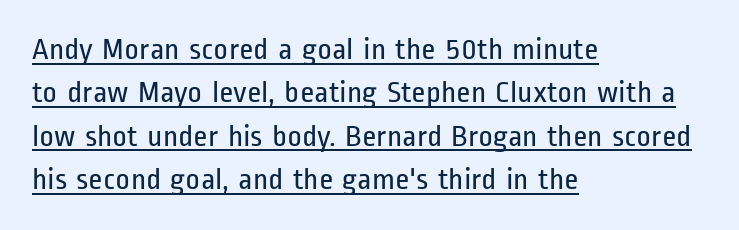
Q: Is the text bold? A: No.
Q: Is the text italic (slanted)? A: No, it is upright.
Q: Is the typeface a serif or a sans-serif typeface? A: Sans-serif.
Q: Is the text underlined? A: Yes.
Q: How is the paragraph aligned? A: Left-aligned.
Q: Is the spacing between letters normal or unusually wide? A: Normal.
Q: Is the spacing between lines tight, normal or loose? A: Normal.
Q: Width (condensed, normal, or wide)? A: Condensed.
Q: Stroke contrast? A: Low.
Q: x-height? A: Medium.
Q: Monospaced? A: No.
